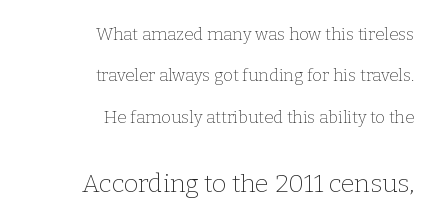
The image shows 25 px text type, upright; set right-aligned, loose line spacing (2.44x), normal letter spacing, not underlined; the second (bottom) block is 1.47x larger.
